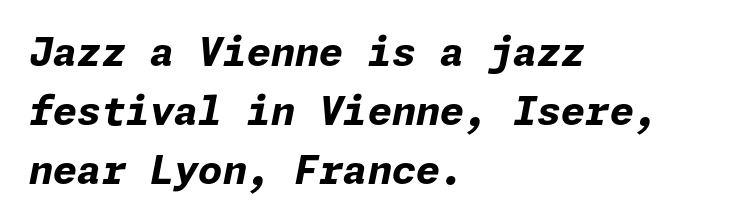
Check the space under the baseline: it is left empty. Each new line begins a customary step beneath the previous one. Does the weight exceed regular? Yes, all the way to bold. Is the type slanted? Yes — the strokes lean at a clear angle.
